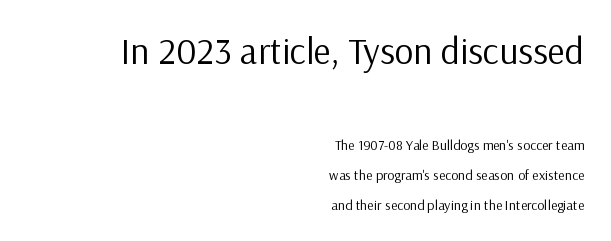
The image shows 37 px regular-weight sans-serif type, upright; set right-aligned, loose line spacing (2.14x), normal letter spacing, not underlined; the first (top) block is 2.64x larger; low stroke contrast and a medium x-height.
